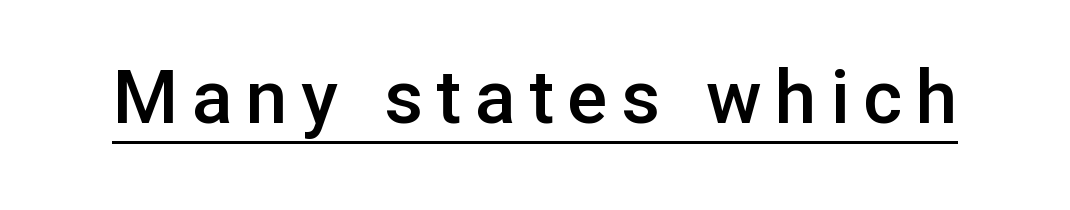
The image shows 75 px semibold sans-serif type, upright; set underlined; low stroke contrast and a medium x-height.
